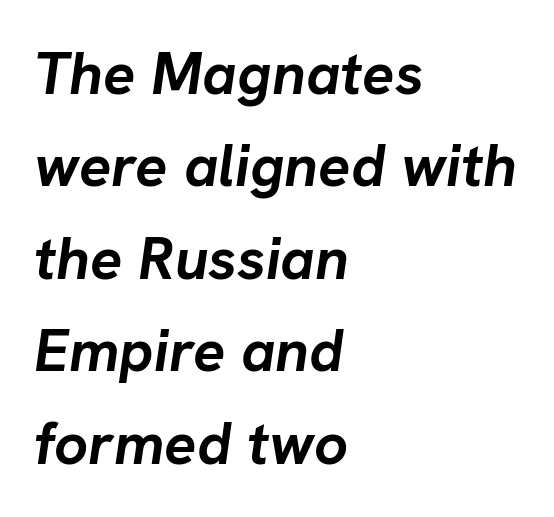
Nobody drew a line under any word here. Typeset ragged right — the left edge is the straight one. Chunky letters — that's bold for sure. Summary of vertical rhythm: regular, with standard interline spacing. This sample has the flowing, uneven cadence of proportional lettering. The glyphs look as if they've been sheared to an angle.
